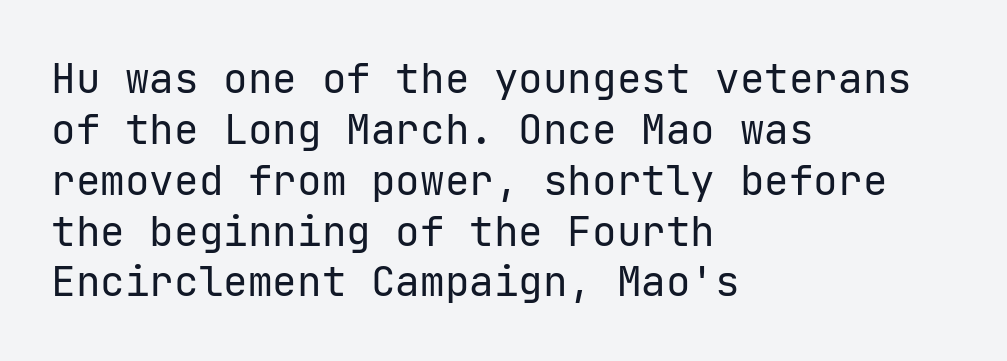
The image shows 41 px regular-weight sans-serif type, upright; set left-aligned, line spacing 1.24x, normal letter spacing, not underlined; low stroke contrast and a medium x-height.
